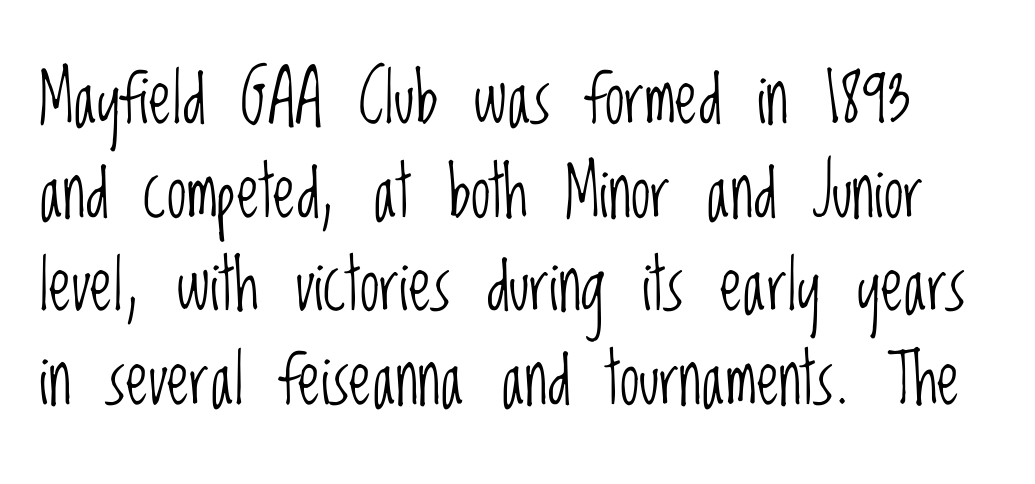
The rendering shows plain stroke endings on the letterforms — a sans-serif design. Rendered with straight, roman letterforms. Rows of type keep a routine distance in the vertical direction. Stems and bowls with no extra thickness — not bold. Lines of text with bare space underneath.
